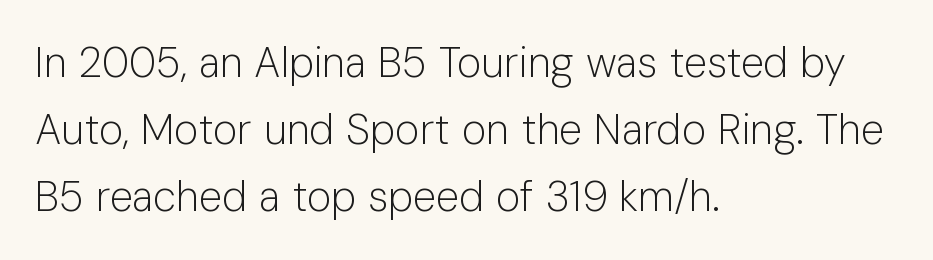
The image shows 42 px light sans-serif type, upright; set left-aligned, normal line spacing (1.59x), normal letter spacing, not underlined; low stroke contrast and a medium x-height.
